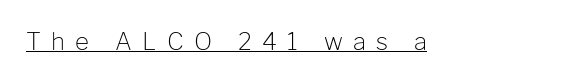
Q: Is the text bold? A: No.
Q: Is the text italic (slanted)? A: No, it is upright.
Q: Is the text underlined? A: Yes.
Q: Is the spacing between letters normal or unusually wide? A: Unusually wide.
